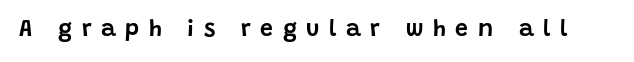
{"italic": "no", "underline": "no", "letter_spacing": "wide", "letter_spacing_em": 0.41, "glyph_px": 23}
